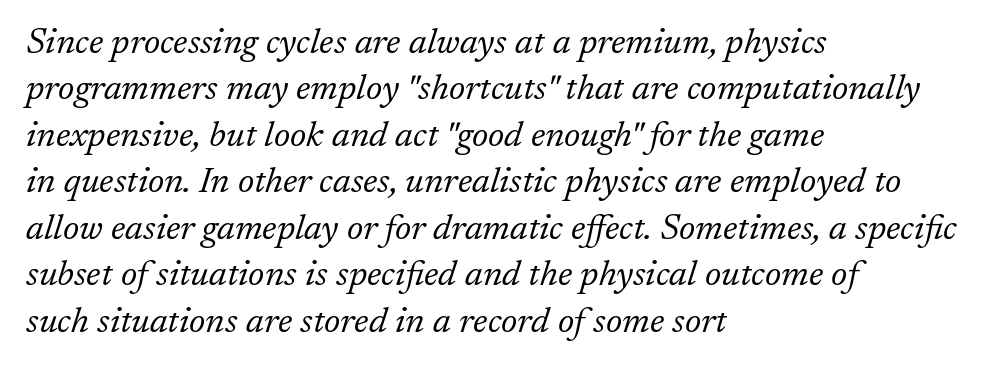
{"serif": "yes", "italic": "yes", "lean": "right", "slant_degrees": 17, "bold": "no", "weight": "light", "width": "normal", "stroke_contrast": "low", "x_height": "medium", "monospaced": "no", "underline": "no", "align": "left", "line_spacing": "normal", "line_spacing_ratio": 1.29, "letter_spacing": "normal", "letter_spacing_em": 0.0, "glyph_px": 36}
